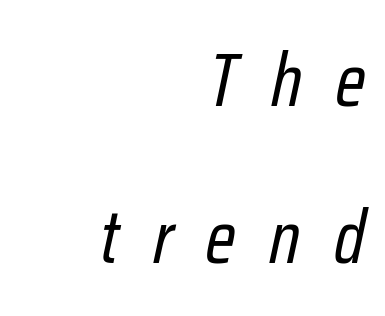
The image shows 75 px regular-weight, condensed type, italic (leaning right); set right-aligned, loose line spacing (2.09x), unusually wide letter spacing (+0.45 em), not underlined; low stroke contrast and a medium x-height.
